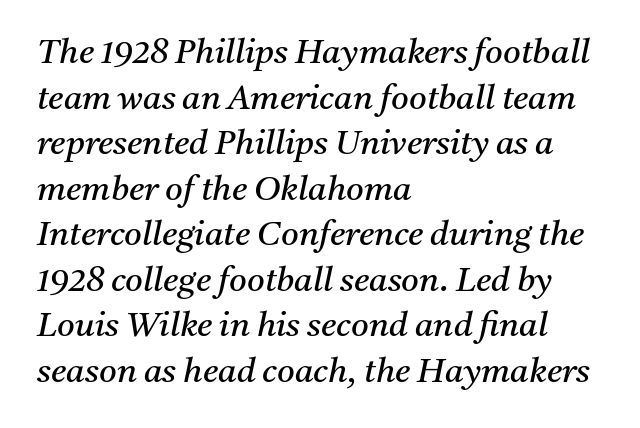
{"serif": "yes", "italic": "yes", "lean": "right", "slant_degrees": 11, "bold": "no", "weight": "regular", "width": "normal", "stroke_contrast": "medium", "x_height": "medium", "monospaced": "no", "underline": "no", "align": "left", "line_spacing": "normal", "line_spacing_ratio": 1.34, "letter_spacing": "normal", "letter_spacing_em": 0.0, "glyph_px": 34}
